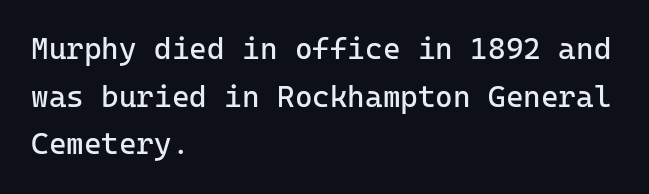
Regarding leading, the lines here are spaced in the standard way. The letterforms sit shoulder to shoulder at normal distance. I'd call this a sans setting — the letters go barefoot. Stroke thickness stays within the range of a standard reading face or lighter.
